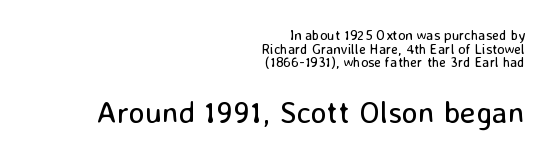
The image shows 31 px regular-weight sans-serif type, upright; set right-aligned, tight line spacing (0.98x), normal letter spacing, not underlined; the second (bottom) block is 2.21x larger; low stroke contrast and a medium x-height.
